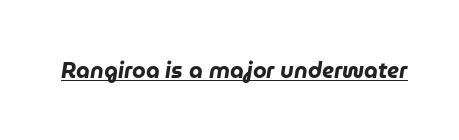
The image shows 22 px bold type, italic (leaning right); set normal letter spacing, underlined.
